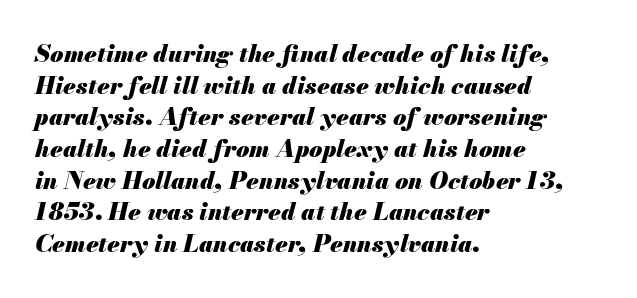
{"italic": "yes", "lean": "right", "slant_degrees": 13, "bold": "yes", "underline": "no", "align": "left", "line_spacing": "normal", "line_spacing_ratio": 1.32, "letter_spacing": "normal", "letter_spacing_em": 0.0, "glyph_px": 24}
